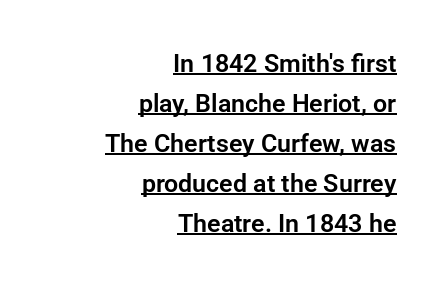
{"italic": "no", "underline": "yes", "align": "right", "line_spacing": "normal", "line_spacing_ratio": 1.6, "letter_spacing": "normal", "letter_spacing_em": 0.0, "glyph_px": 25}
